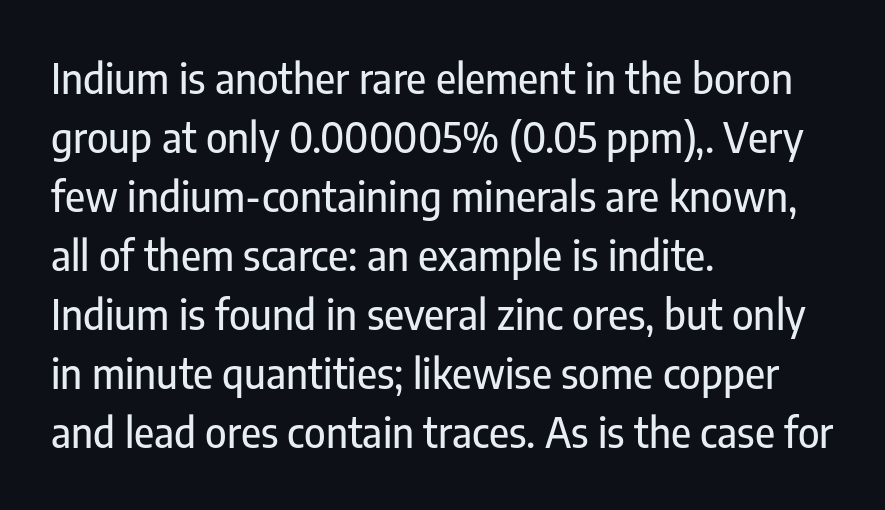
{"serif": "no", "italic": "no", "width": "condensed", "stroke_contrast": "low", "x_height": "medium", "monospaced": "no", "underline": "no", "align": "left", "line_spacing": "normal", "line_spacing_ratio": 1.44, "letter_spacing": "normal", "letter_spacing_em": 0.0, "glyph_px": 41}
